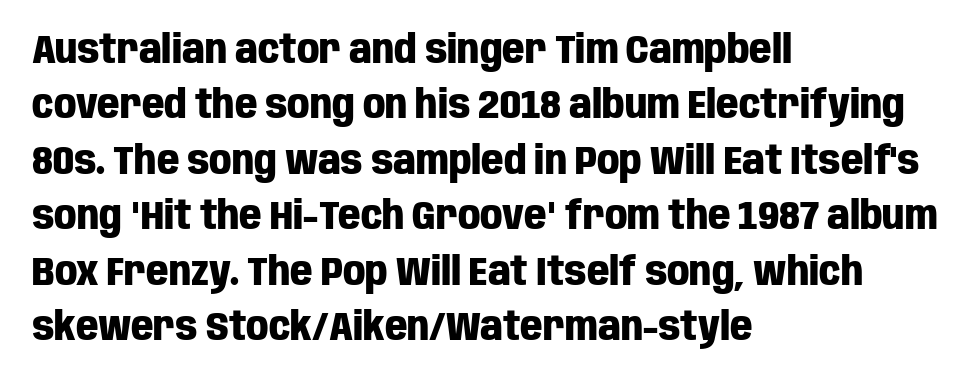
The image shows 39 px heavy, condensed sans-serif type, upright; set left-aligned, normal line spacing (1.42x), normal letter spacing, not underlined; low stroke contrast and a large x-height.
